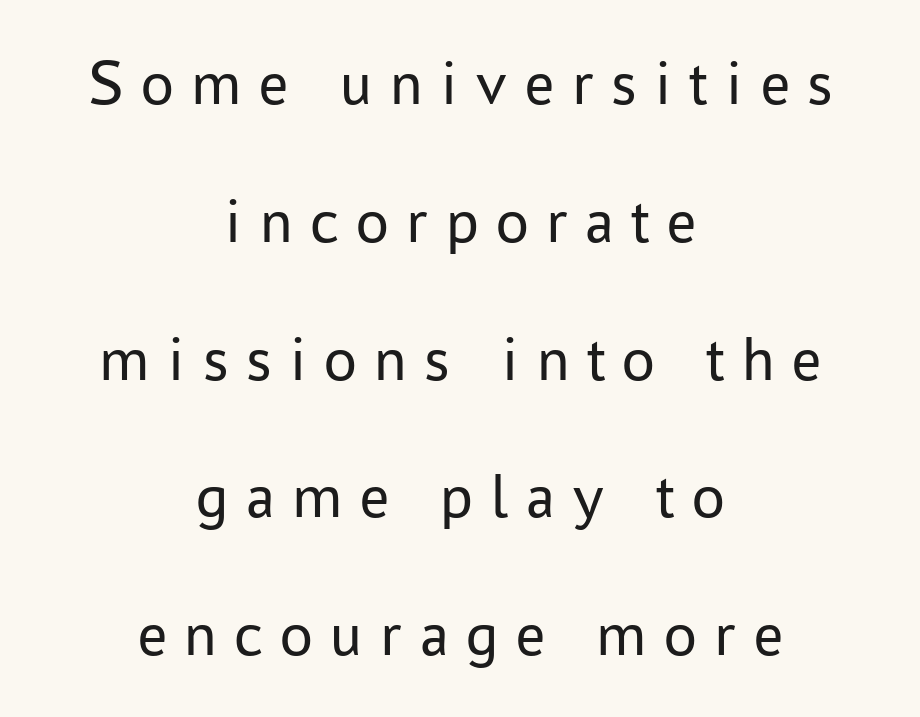
Q: Is the text bold? A: No.
Q: Is the text italic (slanted)? A: No, it is upright.
Q: Is the typeface a serif or a sans-serif typeface? A: Sans-serif.
Q: Is the text underlined? A: No.
Q: How is the paragraph aligned? A: Centered.
Q: Is the spacing between letters normal or unusually wide? A: Unusually wide.
Q: Is the spacing between lines tight, normal or loose? A: Loose.
Q: Width (condensed, normal, or wide)? A: Normal.
Q: Stroke contrast? A: Low.
Q: x-height? A: Medium.
Q: Monospaced? A: No.
